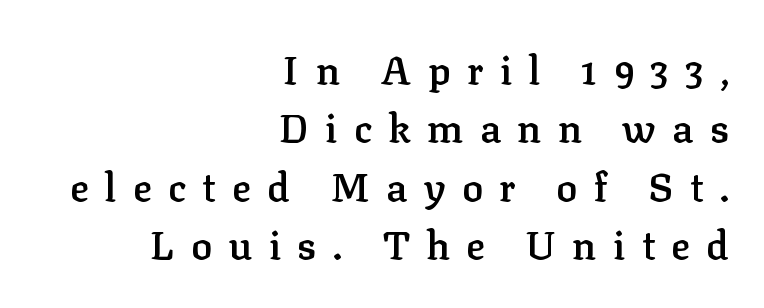
{"serif": "yes", "italic": "no", "bold": "semi", "weight": "semibold", "width": "normal", "stroke_contrast": "low", "x_height": "medium", "monospaced": "no", "underline": "no", "align": "right", "line_spacing": "normal", "line_spacing_ratio": 1.5, "letter_spacing": "wide", "letter_spacing_em": 0.42, "glyph_px": 39}
